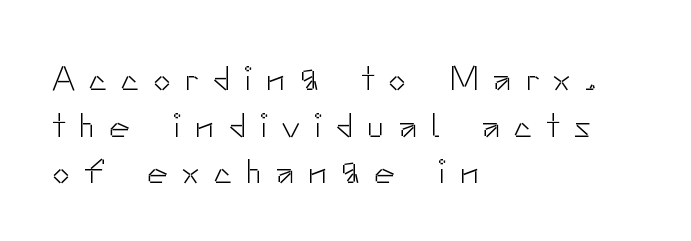
The leading is moderate, giving the passage an even texture. Stroke thickness stays within the range of a standard reading face or lighter. The tracking reads as deliberately expanded to a designer's eye. Each letter keeps its own natural width here, so spacing adapts to shape. The lines are quadded left.
